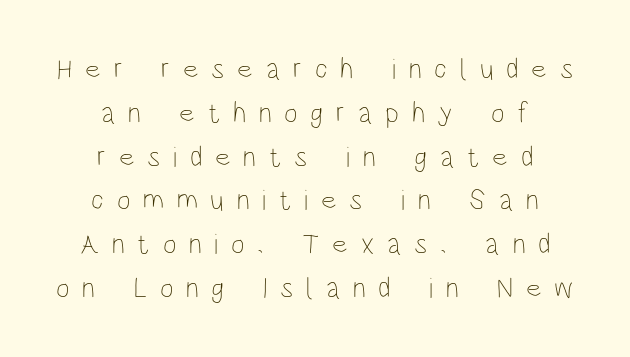
The setting favours the middle, as headings and verse often do. Caption: face not bold, strokes unweighted. A clean baseline with only descenders dipping below it. Looks like regular typesetting: each glyph gets only the width it needs.
